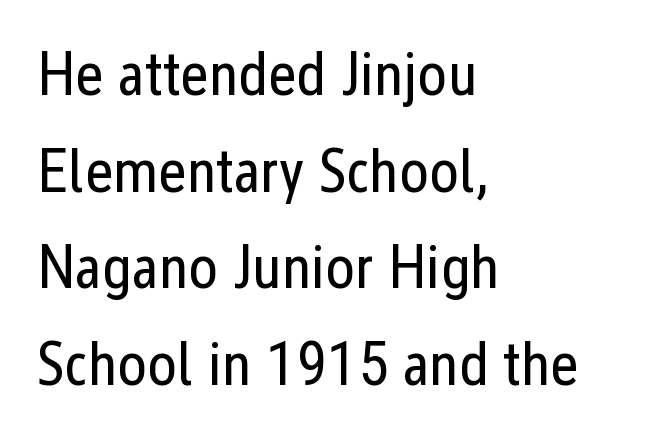
Q: Is the text bold? A: No.
Q: Is the text italic (slanted)? A: No, it is upright.
Q: Is the typeface a serif or a sans-serif typeface? A: Sans-serif.
Q: Is the text underlined? A: No.
Q: How is the paragraph aligned? A: Left-aligned.
Q: Is the spacing between letters normal or unusually wide? A: Normal.
Q: Is the spacing between lines tight, normal or loose? A: Normal.
Q: Width (condensed, normal, or wide)? A: Condensed.
Q: Stroke contrast? A: Low.
Q: x-height? A: Medium.
Q: Monospaced? A: No.
